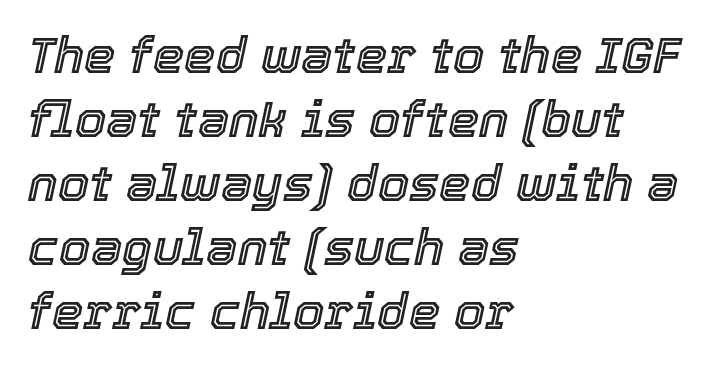
{"italic": "yes", "lean": "right", "slant_degrees": 12, "width": "normal", "x_height": "medium", "monospaced": "no", "underline": "no", "align": "left", "line_spacing": "normal", "line_spacing_ratio": 1.28, "letter_spacing": "normal", "letter_spacing_em": 0.0, "glyph_px": 50}
